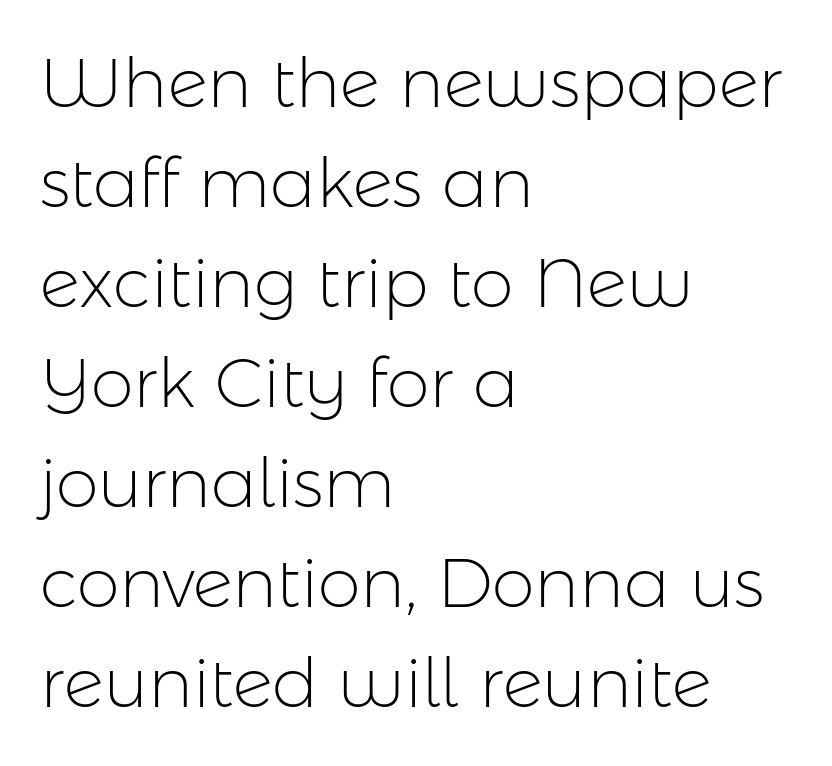
Q: Is the text bold? A: No.
Q: Is the text italic (slanted)? A: No, it is upright.
Q: Is the typeface a serif or a sans-serif typeface? A: Sans-serif.
Q: Is the text underlined? A: No.
Q: How is the paragraph aligned? A: Left-aligned.
Q: Is the spacing between letters normal or unusually wide? A: Normal.
Q: Is the spacing between lines tight, normal or loose? A: Normal.
Q: Width (condensed, normal, or wide)? A: Normal.
Q: Stroke contrast? A: Low.
Q: x-height? A: Medium.
Q: Monospaced? A: No.
